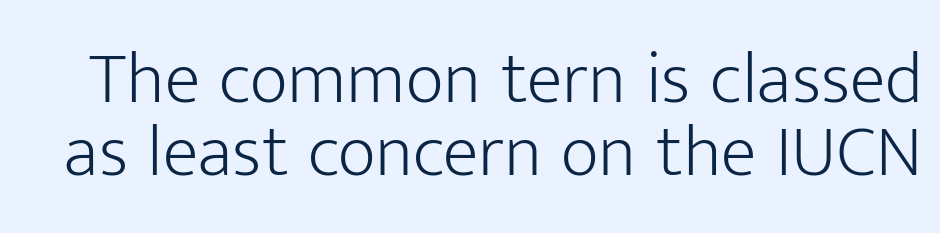
The image shows 74 px light sans-serif type, upright; set tight line spacing (0.98x), normal letter spacing, not underlined; low stroke contrast and a medium x-height.
